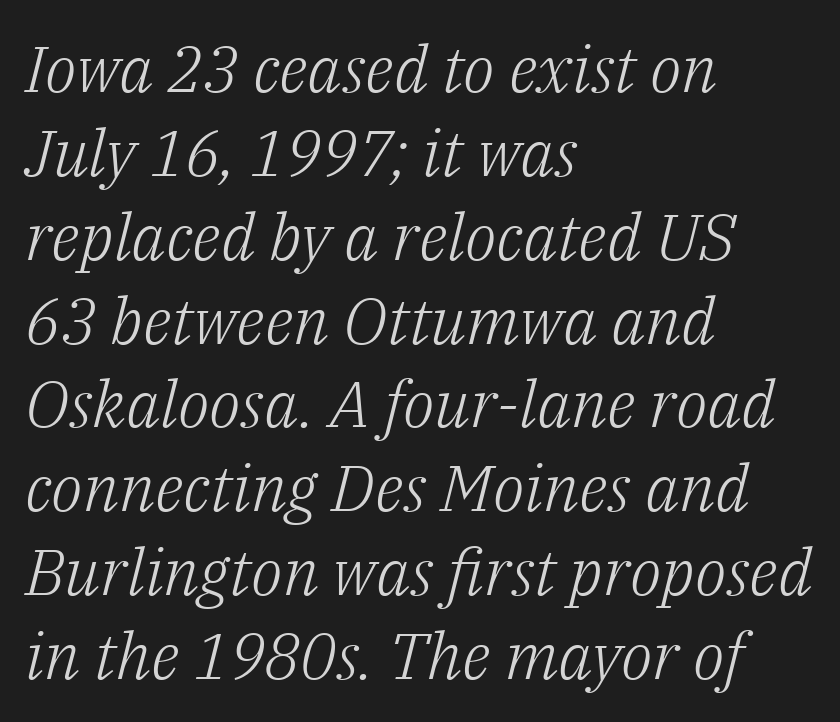
The glyphs look as if they've been sheared to an angle. Interline gaps are of average width in this sample. Inter-character spacing is left at the font's built-in metrics. Just letters on the line, the space beneath them empty. The face used here is proportionally spaced, like ordinary book or web type.
